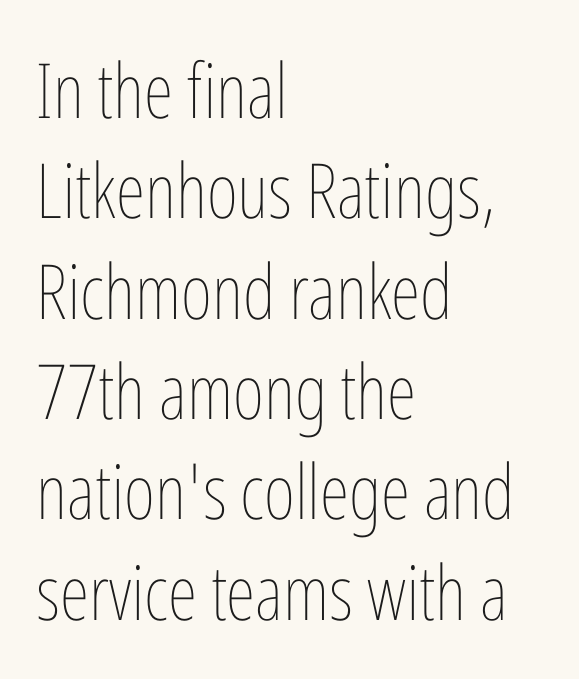
Q: Is the text bold? A: No.
Q: Is the text italic (slanted)? A: No, it is upright.
Q: Is the text underlined? A: No.
Q: How is the paragraph aligned? A: Left-aligned.
Q: Is the spacing between letters normal or unusually wide? A: Normal.
Q: Is the spacing between lines tight, normal or loose? A: Normal.
Q: Width (condensed, normal, or wide)? A: Condensed.
Q: Stroke contrast? A: Low.
Q: x-height? A: Medium.
Q: Monospaced? A: No.
